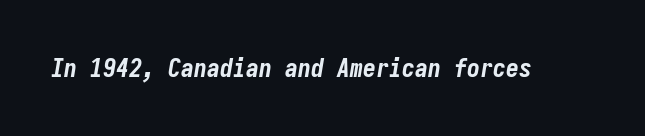
Q: Is the text bold? A: Yes.
Q: Is the text italic (slanted)? A: Yes, it leans right by about 9 degrees.
Q: Is the text underlined? A: No.
Q: Is the spacing between letters normal or unusually wide? A: Normal.
